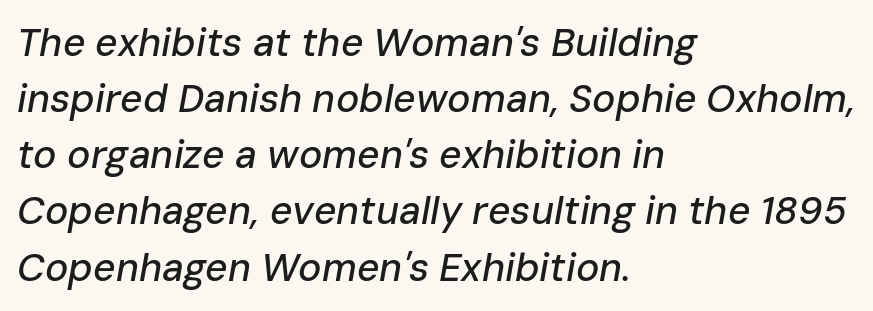
The image shows 39 px text type, italic (leaning right); set left-aligned, normal line spacing (1.44x), normal letter spacing, not underlined; low stroke contrast and a medium x-height.
